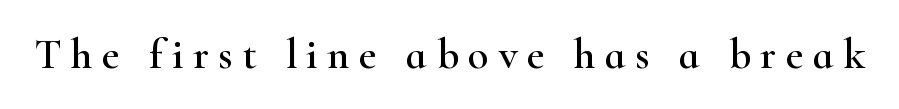
A roman cut, with each character standing at attention. The line texture is sparse and dotted thanks to wide tracking. These lines are rendered in a variable-pitch font. Classification — serif.
